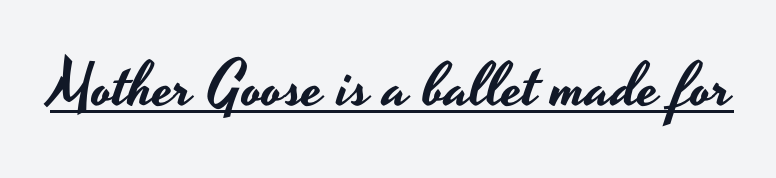
The image shows 62 px wide sans-serif type; set normal letter spacing, underlined; low stroke contrast and a small x-height.
